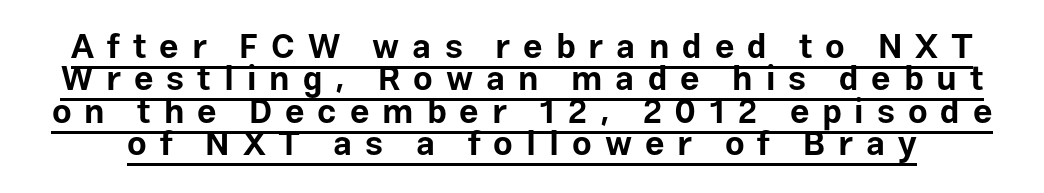
Q: Is the text bold? A: Yes.
Q: Is the text italic (slanted)? A: No, it is upright.
Q: Is the typeface a serif or a sans-serif typeface? A: Sans-serif.
Q: Is the text underlined? A: Yes.
Q: Is the spacing between letters normal or unusually wide? A: Unusually wide.
Q: Is the spacing between lines tight, normal or loose? A: Tight.
Q: Width (condensed, normal, or wide)? A: Normal.
Q: Stroke contrast? A: Low.
Q: x-height? A: Medium.
Q: Monospaced? A: No.
